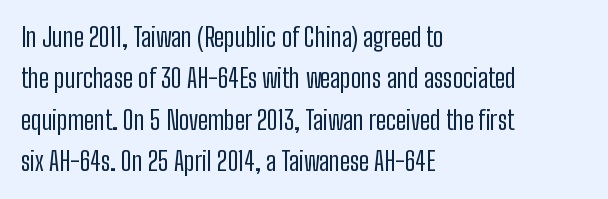
{"italic": "no", "bold": "no", "underline": "no", "align": "left", "line_spacing": "normal", "line_spacing_ratio": 1.59, "letter_spacing": "normal", "letter_spacing_em": 0.0, "glyph_px": 26}
